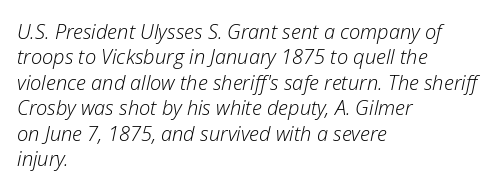
{"italic": "yes", "lean": "right", "slant_degrees": 12, "bold": "no", "underline": "no", "align": "left", "line_spacing": "normal", "line_spacing_ratio": 1.27, "letter_spacing": "normal", "letter_spacing_em": 0.0, "glyph_px": 20}
